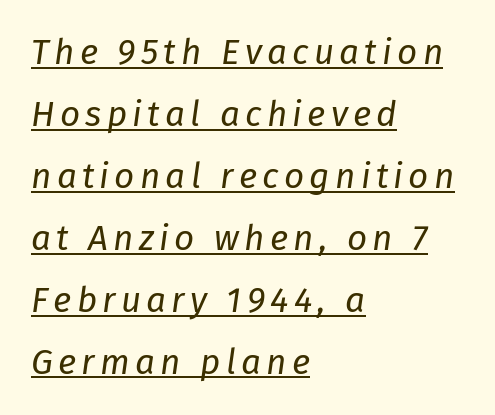
The image shows 35 px regular-weight type, italic (leaning right); set left-aligned, line spacing 1.77x, underlined; low stroke contrast and a medium x-height.
